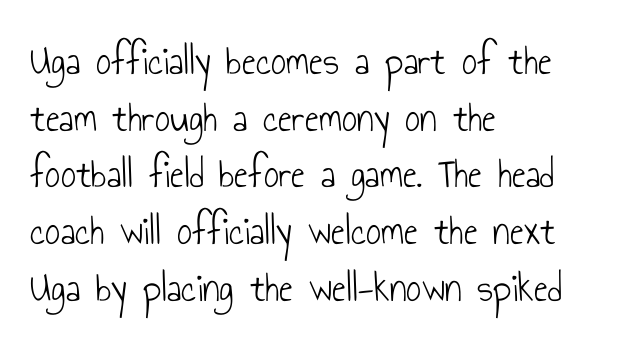
{"serif": "no", "italic": "no", "bold": "no", "weight": "light", "width": "condensed", "stroke_contrast": "low", "x_height": "small", "monospaced": "no", "underline": "no", "align": "left", "line_spacing": "normal", "line_spacing_ratio": 1.35, "letter_spacing": "normal", "letter_spacing_em": 0.0, "glyph_px": 42}
